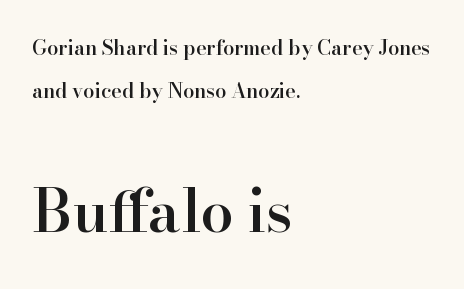
The image shows 59 px semibold serif type, upright; set left-aligned, loose line spacing (2.15x), normal letter spacing, not underlined; the second (bottom) block is 2.95x larger; high stroke contrast and a small x-height.
